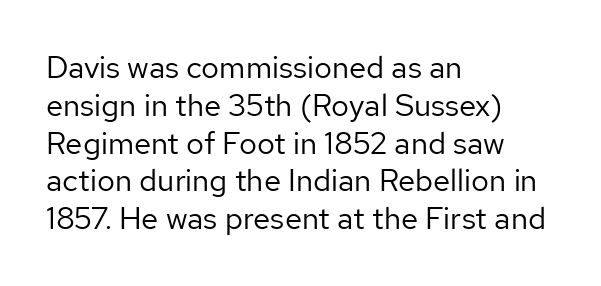
{"serif": "no", "italic": "no", "bold": "no", "weight": "regular", "width": "normal", "stroke_contrast": "low", "x_height": "medium", "monospaced": "no", "underline": "no", "align": "left", "line_spacing_ratio": 1.22, "letter_spacing": "normal", "letter_spacing_em": 0.0, "glyph_px": 31}
